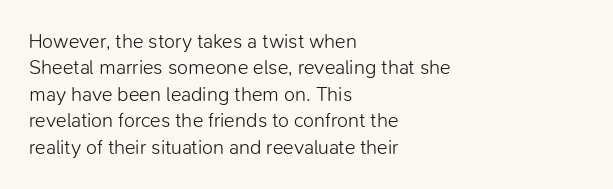
Characters remain perfectly vertical along every line. Rows of type keep a routine distance in the vertical direction. The face looks like a standard text weight, possibly lighter. Letter spacing: default. Each row of text sits above clean, open space.
